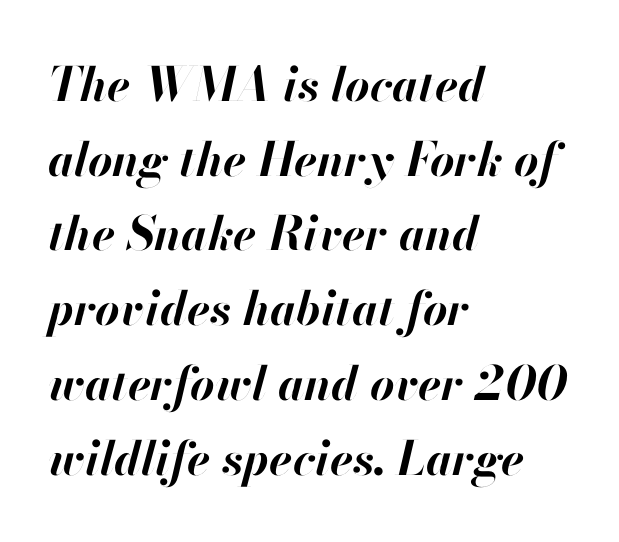
In terms of posture, this sample is oblique. The horizontal fit of the characters is conventional and even. The letters advance in unequal steps, a hallmark of proportional type. Typographic density is high because the face is bold. Underline: absent.
